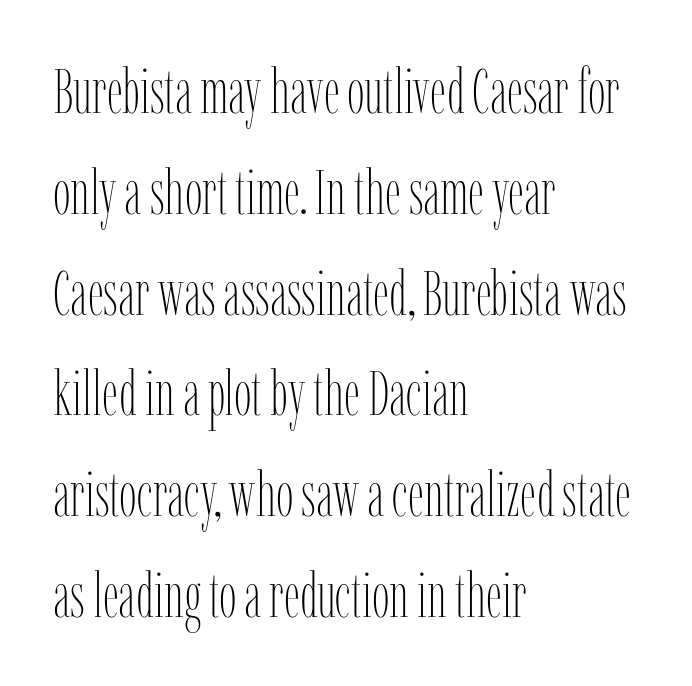
{"italic": "no", "bold": "no", "weight": "thin", "width": "condensed", "stroke_contrast": "low", "x_height": "medium", "monospaced": "no", "underline": "no", "align": "left", "line_spacing": "normal", "line_spacing_ratio": 1.6, "letter_spacing": "normal", "letter_spacing_em": 0.0, "glyph_px": 63}
